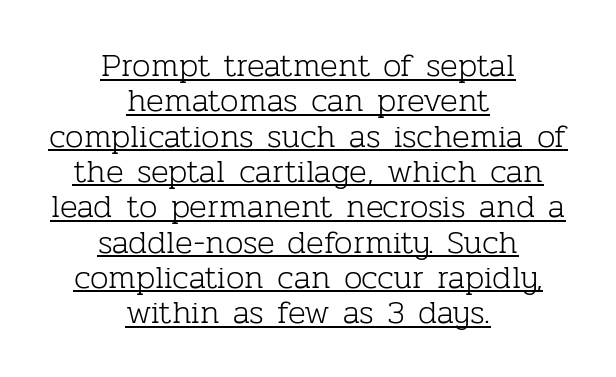
Q: Is the text bold? A: No.
Q: Is the text italic (slanted)? A: No, it is upright.
Q: Is the typeface a serif or a sans-serif typeface? A: Serif.
Q: Is the text underlined? A: Yes.
Q: How is the paragraph aligned? A: Centered.
Q: Is the spacing between letters normal or unusually wide? A: Normal.
Q: Is the spacing between lines tight, normal or loose? A: Tight.
Q: Width (condensed, normal, or wide)? A: Normal.
Q: Stroke contrast? A: Low.
Q: x-height? A: Medium.
Q: Monospaced? A: No.
